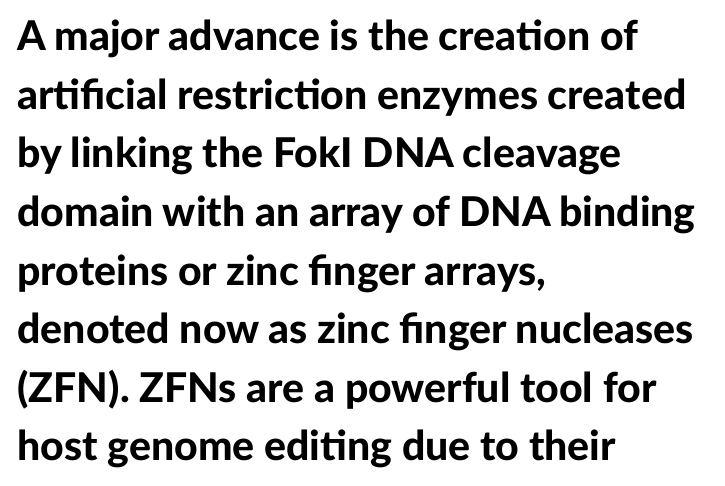
{"serif": "no", "italic": "no", "bold": "yes", "weight": "bold", "width": "normal", "stroke_contrast": "low", "x_height": "medium", "monospaced": "no", "underline": "no", "align": "left", "line_spacing": "normal", "line_spacing_ratio": 1.43, "letter_spacing": "normal", "letter_spacing_em": 0.0, "glyph_px": 41}
